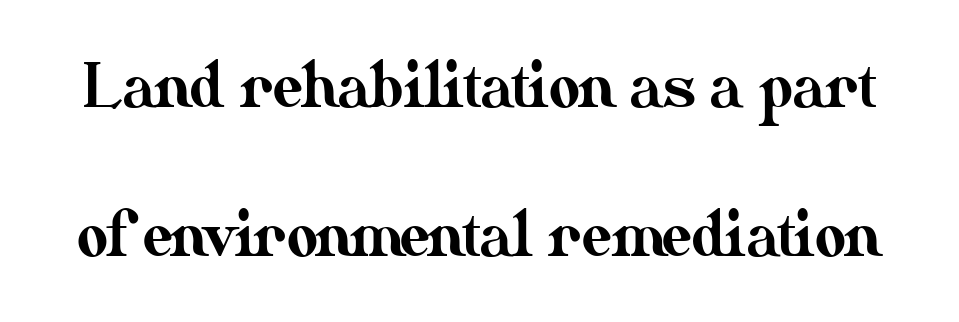
Each letter keeps its own natural width here, so spacing adapts to shape. Lines of text with bare space underneath. Between one letter and the next there's only the usual sliver of space. Notice how the stems are strictly vertical — no italics here.
